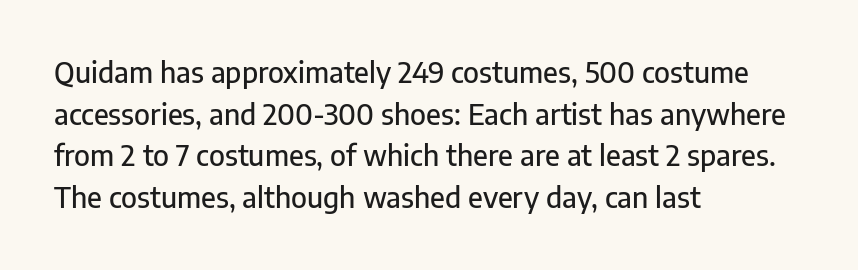
{"serif": "no", "italic": "no", "width": "normal", "stroke_contrast": "low", "x_height": "medium", "monospaced": "no", "underline": "no", "align": "left", "line_spacing": "normal", "line_spacing_ratio": 1.49, "letter_spacing": "normal", "letter_spacing_em": 0.0, "glyph_px": 28}
